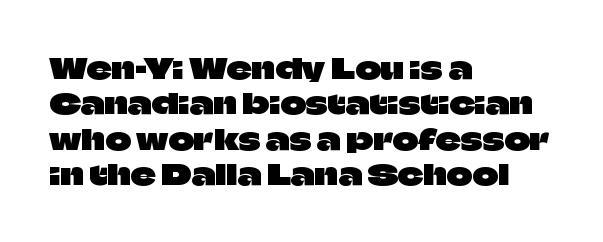
Q: Is the text italic (slanted)? A: No, it is upright.
Q: Is the typeface a serif or a sans-serif typeface? A: Sans-serif.
Q: Is the text underlined? A: No.
Q: How is the paragraph aligned? A: Left-aligned.
Q: Is the spacing between letters normal or unusually wide? A: Normal.
Q: Is the spacing between lines tight, normal or loose? A: Normal.
Q: Width (condensed, normal, or wide)? A: Normal.
Q: Stroke contrast? A: Low.
Q: x-height? A: Large.
Q: Monospaced? A: No.
